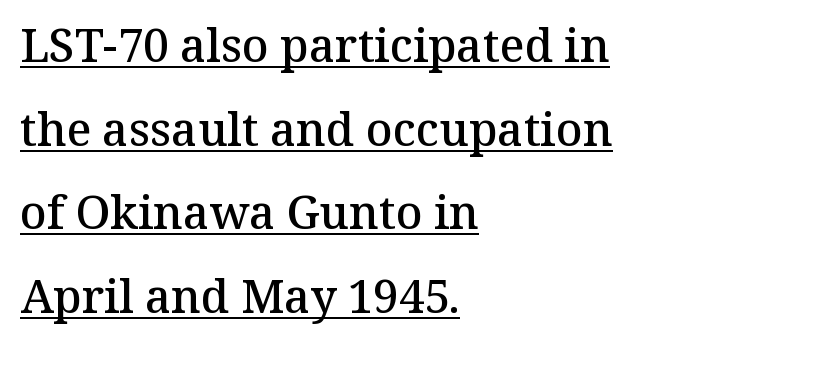
{"serif": "yes", "italic": "no", "bold": "semi", "weight": "semibold", "width": "normal", "stroke_contrast": "medium", "x_height": "medium", "monospaced": "no", "underline": "yes", "align": "left", "line_spacing_ratio": 1.82, "letter_spacing": "normal", "letter_spacing_em": 0.0, "glyph_px": 46}
